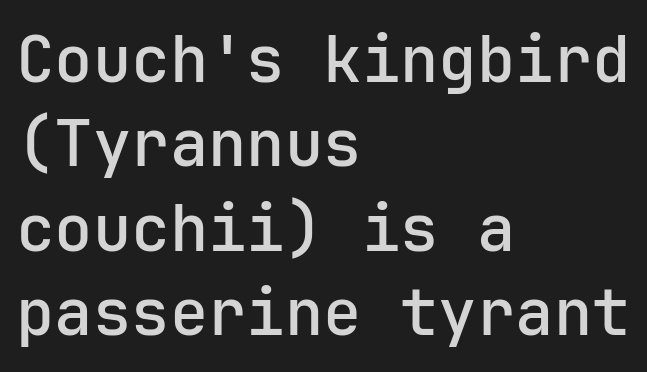
Q: Is the text italic (slanted)? A: No, it is upright.
Q: Is the typeface a serif or a sans-serif typeface? A: Sans-serif.
Q: Is the text underlined? A: No.
Q: How is the paragraph aligned? A: Left-aligned.
Q: Is the spacing between letters normal or unusually wide? A: Normal.
Q: Is the spacing between lines tight, normal or loose? A: Normal.
Q: Width (condensed, normal, or wide)? A: Normal.
Q: Stroke contrast? A: Low.
Q: x-height? A: Medium.
Q: Monospaced? A: Yes.
